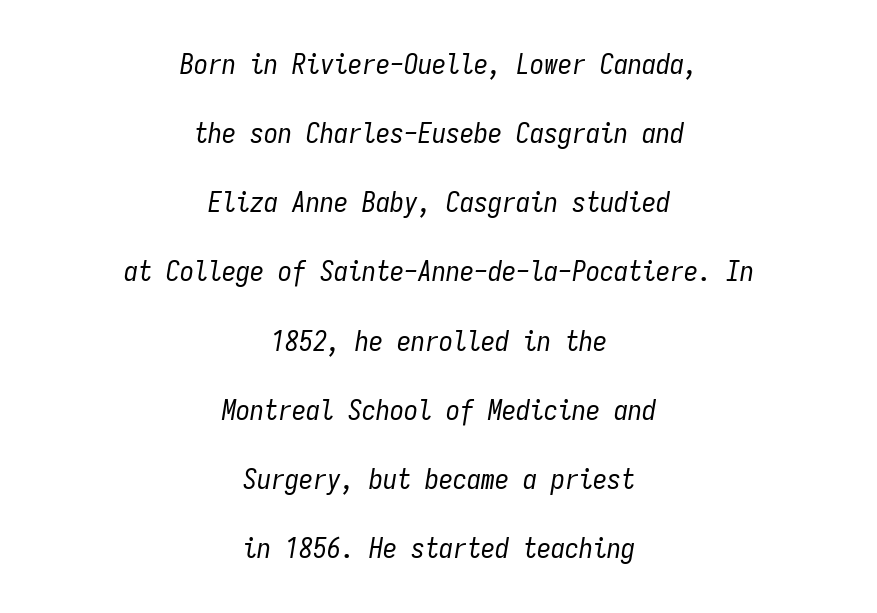
The font sits on the lighter half of the weight spectrum, regular included. No extra tracking has been applied to these lines. The block of text is sparse from top to bottom, with ample space between rows. Is the block centered? Yes — each line is placed symmetrically about the middle. The letters march in equal steps, a hallmark of fixed-pitch type. Italic: yes, the glyphs are oblique.
